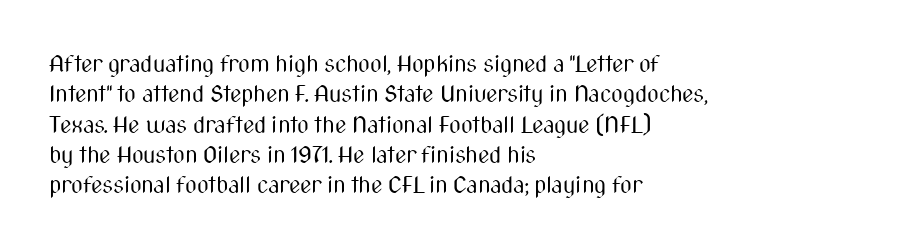
The space directly below the letters is spotless. Caption: standard tracking, unaltered. Vertically, the passage feels balanced, rows spaced as you'd expect. Does the lettering tilt? It doesn't — this is upright.
